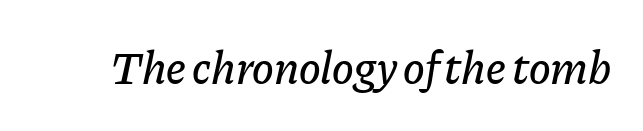
The image shows 46 px text type, italic (leaning right); set normal letter spacing, not underlined; low stroke contrast and a medium x-height.
